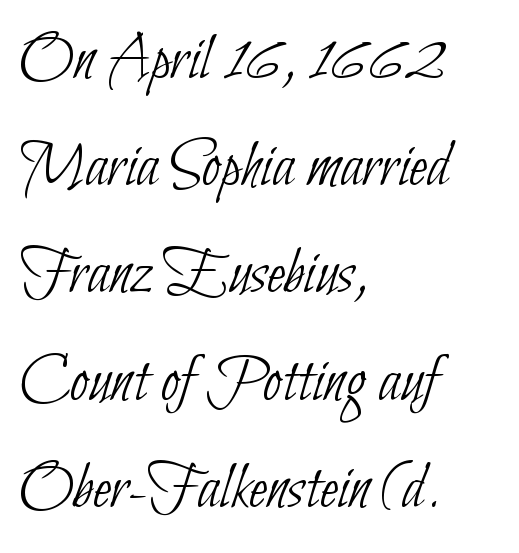
{"serif": "no", "bold": "no", "weight": "thin", "width": "condensed", "stroke_contrast": "low", "x_height": "small", "monospaced": "no", "underline": "no", "align": "left", "line_spacing": "normal", "line_spacing_ratio": 1.6, "letter_spacing": "normal", "letter_spacing_em": 0.0, "glyph_px": 67}
